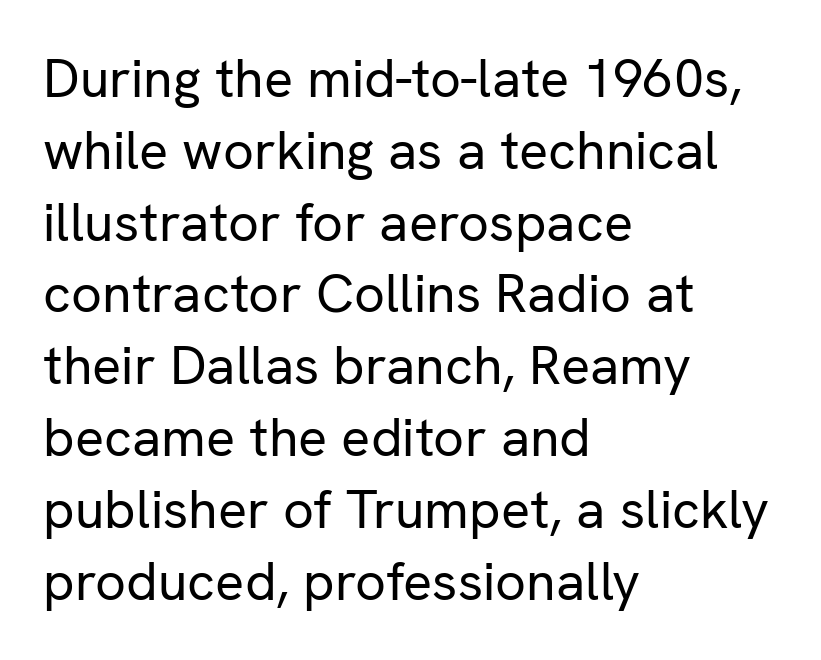
Q: Is the text bold? A: No.
Q: Is the text italic (slanted)? A: No, it is upright.
Q: Is the typeface a serif or a sans-serif typeface? A: Sans-serif.
Q: Is the text underlined? A: No.
Q: How is the paragraph aligned? A: Left-aligned.
Q: Is the spacing between letters normal or unusually wide? A: Normal.
Q: Is the spacing between lines tight, normal or loose? A: Normal.
Q: Width (condensed, normal, or wide)? A: Normal.
Q: Stroke contrast? A: Low.
Q: x-height? A: Medium.
Q: Monospaced? A: No.
